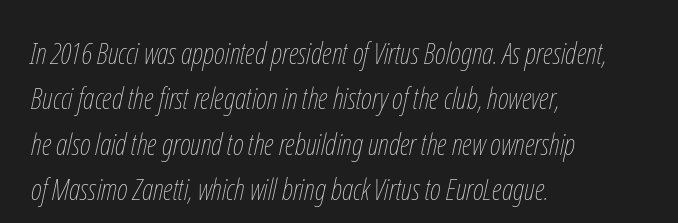
Q: Is the text bold? A: No.
Q: Is the text italic (slanted)? A: Yes, it leans right by about 12 degrees.
Q: Is the text underlined? A: No.
Q: How is the paragraph aligned? A: Left-aligned.
Q: Is the spacing between letters normal or unusually wide? A: Normal.
Q: Is the spacing between lines tight, normal or loose? A: Normal.
Q: Width (condensed, normal, or wide)? A: Condensed.
Q: Stroke contrast? A: Low.
Q: x-height? A: Medium.
Q: Monospaced? A: No.
